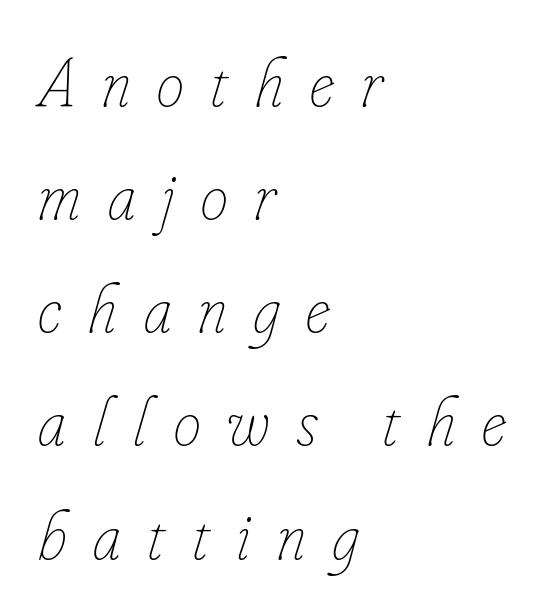
Regular leading. This sample has the flowing, uneven cadence of proportional lettering. Typeset ragged right — the left edge is the straight one. Caption: expanded tracking, letters set apart.
